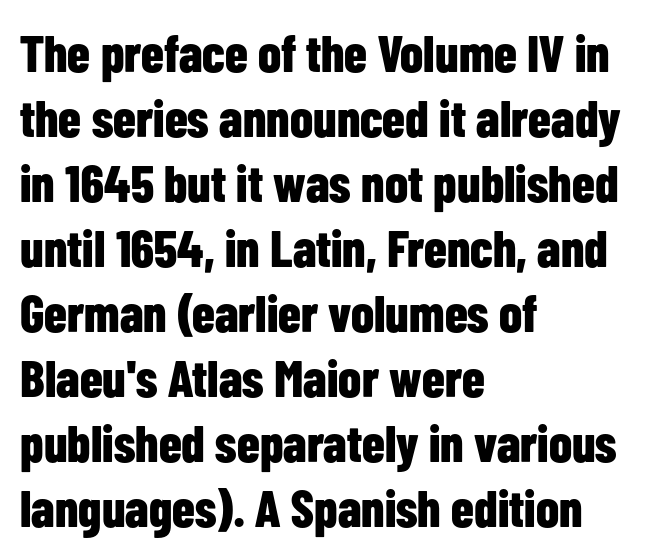
{"serif": "no", "italic": "no", "bold": "yes", "weight": "bold", "width": "condensed", "stroke_contrast": "low", "x_height": "medium", "monospaced": "no", "underline": "no", "align": "left", "line_spacing": "normal", "line_spacing_ratio": 1.25, "letter_spacing": "normal", "letter_spacing_em": 0.0, "glyph_px": 52}
